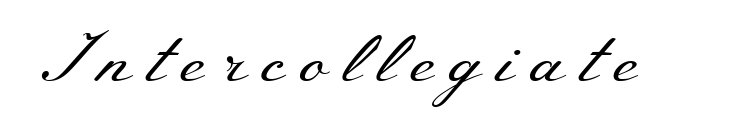
{"serif": "yes", "bold": "no", "weight": "regular", "width": "wide", "stroke_contrast": "medium", "x_height": "small", "monospaced": "no", "underline": "no", "letter_spacing": "wide", "letter_spacing_em": 0.22, "glyph_px": 69}
